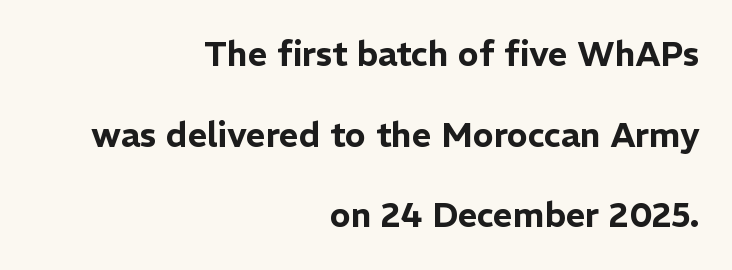
The image shows 34 px sans-serif type, upright; set right-aligned, loose line spacing (2.37x), normal letter spacing, not underlined; low stroke contrast and a medium x-height.
